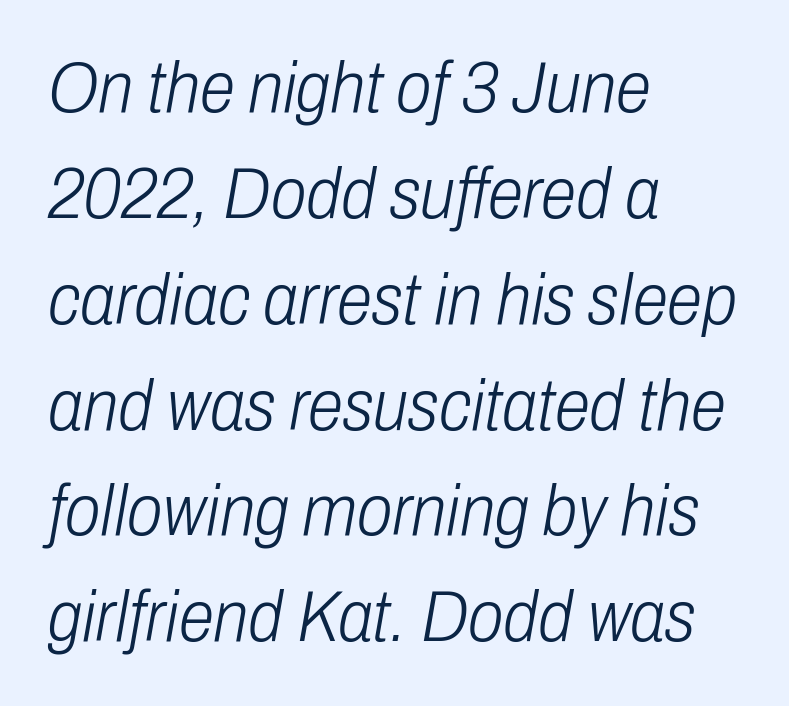
{"italic": "yes", "lean": "right", "slant_degrees": 10, "bold": "no", "weight": "light", "width": "condensed", "stroke_contrast": "low", "x_height": "medium", "monospaced": "no", "underline": "no", "align": "left", "line_spacing": "normal", "line_spacing_ratio": 1.47, "letter_spacing": "normal", "letter_spacing_em": 0.0, "glyph_px": 72}
